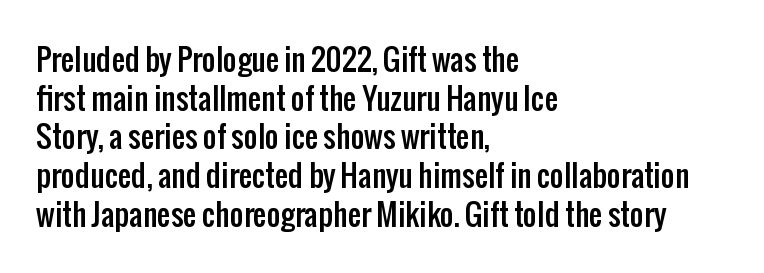
{"serif": "no", "italic": "no", "width": "condensed", "stroke_contrast": "low", "x_height": "medium", "monospaced": "no", "underline": "no", "align": "left", "line_spacing": "normal", "line_spacing_ratio": 1.29, "letter_spacing": "normal", "letter_spacing_em": 0.0, "glyph_px": 30}
